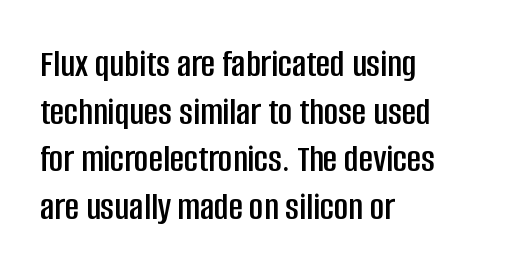
The image shows 39 px condensed sans-serif type, upright; set left-aligned, line spacing 1.22x, normal letter spacing, not underlined; low stroke contrast and a large x-height.
